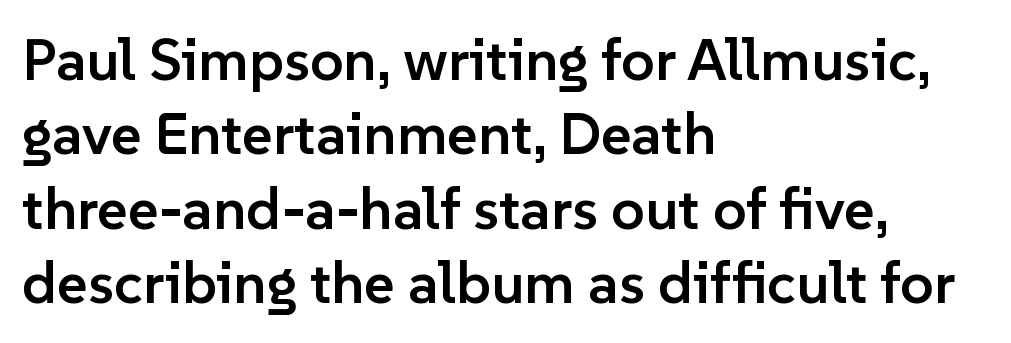
Character widths vary here, with narrow letters taking less room than wide ones. Compared with an ordinary text face, these strokes are moderately heavier — a semibold. Compared with a centered layout, this one pins lines to the left instead. The designer went with a sans here, leaving each stem footless. Summary of vertical rhythm: regular, with standard interline spacing.
